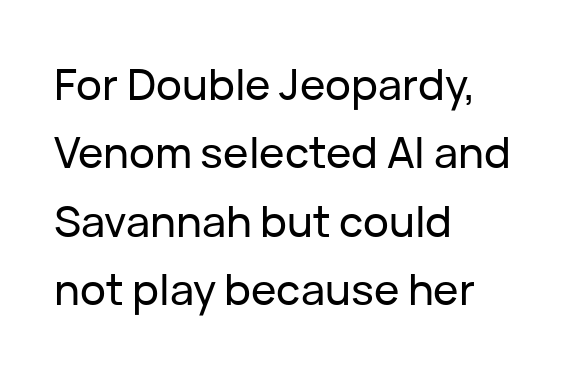
A clean baseline with only descenders dipping below it. Are there feet on the stems? There aren't — it's a sans. If you drew a ruler down the left edge, every line would touch it. Character widths vary here, with narrow letters taking less room than wide ones. Line spacing here is normal.
